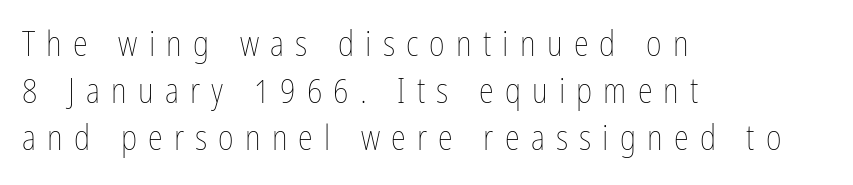
Just letters on the line, the space beneath them empty. Here the glyphs are tracked loosely, breaking word shapes into spaced letters. This is roman type, the default non-slanted kind. The letters advance in unequal steps, a hallmark of proportional type.
